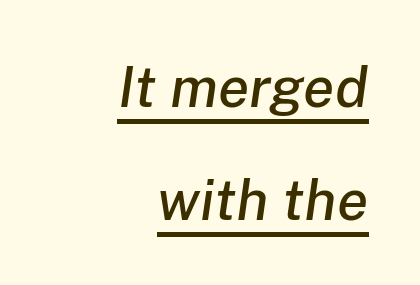
The image shows 57 px text type, italic (leaning right); set right-aligned, loose line spacing (1.98x), normal letter spacing, underlined; low stroke contrast and a medium x-height.
